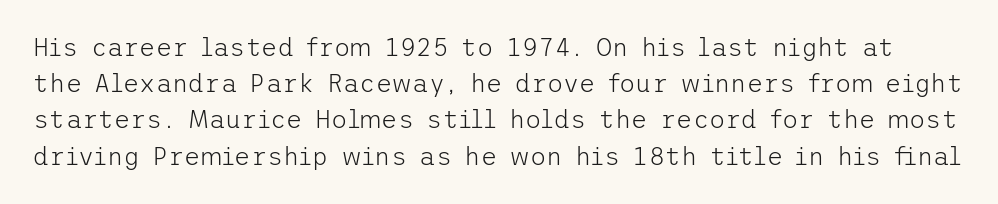
{"italic": "no", "bold": "no", "underline": "no", "line_spacing": "normal", "line_spacing_ratio": 1.45, "letter_spacing": "normal", "letter_spacing_em": 0.0, "glyph_px": 25}
